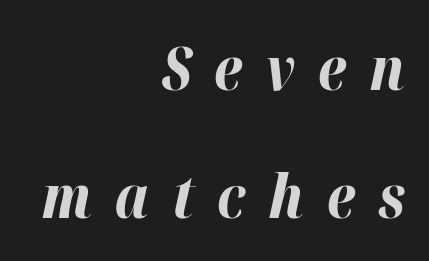
Vertical spacing — loose. A clean baseline with only descenders dipping below it. These lines are rendered in a variable-pitch font. The glyphs look as if they've been sheared to an angle.
